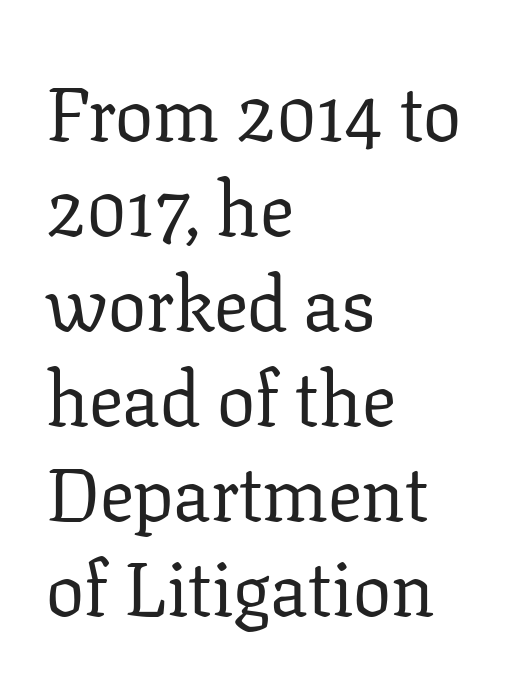
The image shows 76 px regular-weight serif type, upright; set left-aligned, normal line spacing (1.25x), normal letter spacing, not underlined; low stroke contrast and a medium x-height.
